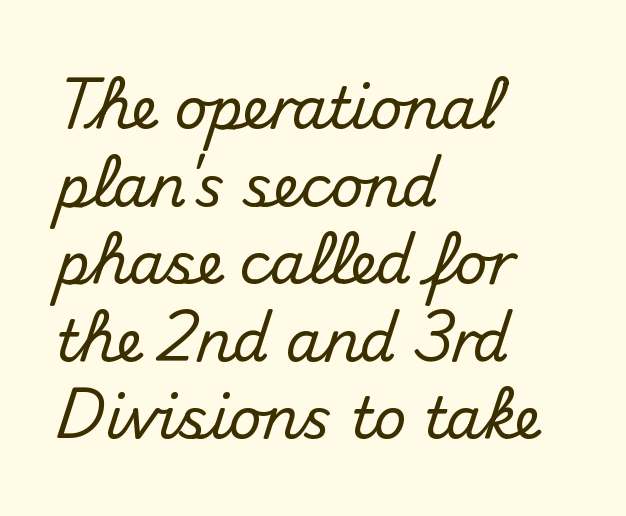
Varying glyph widths throughout — classic text-font behaviour. The strip under each line holds only bare page. A sans-serif font was chosen for this passage. The designer left line spacing at the default. You could call the tracking neutral — neither tight nor loose.
